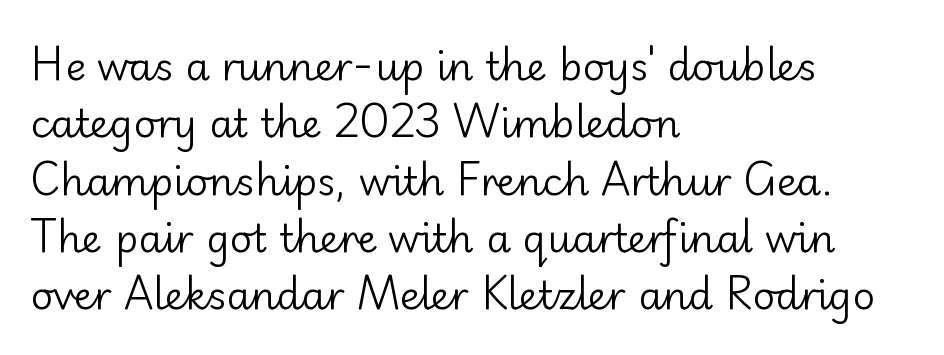
The image shows 39 px regular-weight sans-serif type, upright; set left-aligned, normal line spacing (1.47x), normal letter spacing, not underlined; low stroke contrast and a small x-height.
